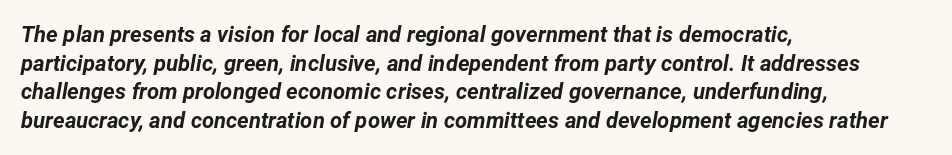
Students, note that the glyphs here touch the page at normal intervals. Pretty heavy lettering here — definitely bold. Casual observation: everything's shoved over to the left. The whole block is typeset with a tilt.
